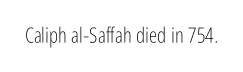
Q: Is the text bold? A: No.
Q: Is the text italic (slanted)? A: No, it is upright.
Q: Is the text underlined? A: No.
Q: Is the spacing between letters normal or unusually wide? A: Normal.
